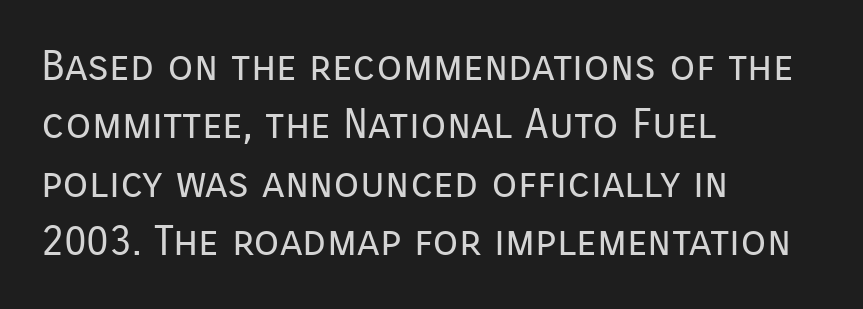
The image shows 42 px regular-weight sans-serif type, upright; set left-aligned, normal line spacing (1.39x), normal letter spacing, not underlined; low stroke contrast and a medium x-height.
